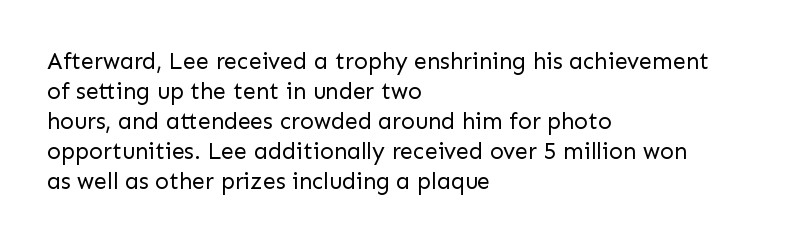
{"italic": "no", "bold": "no", "underline": "no", "align": "left", "line_spacing": "normal", "line_spacing_ratio": 1.3, "letter_spacing": "normal", "letter_spacing_em": 0.0, "glyph_px": 23}
